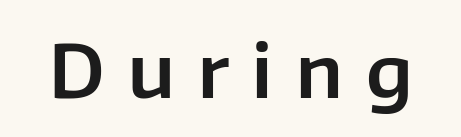
Q: Is the text italic (slanted)? A: No, it is upright.
Q: Is the typeface a serif or a sans-serif typeface? A: Sans-serif.
Q: Is the text underlined? A: No.
Q: Is the spacing between letters normal or unusually wide? A: Unusually wide.
Q: Width (condensed, normal, or wide)? A: Normal.
Q: Stroke contrast? A: Low.
Q: x-height? A: Medium.
Q: Monospaced? A: No.
